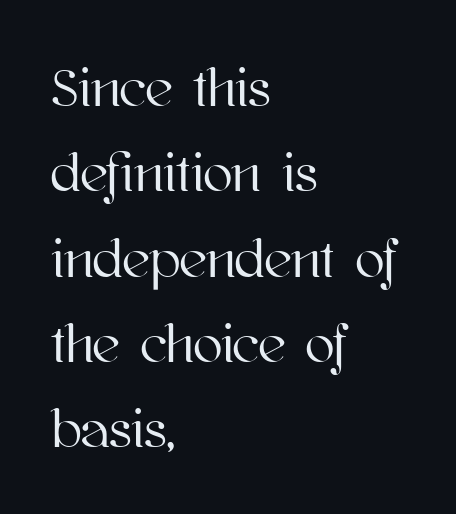
The block of text has a typical density, with ordinary space between rows. The lettering stays uniformly vertical, giving the passage a roman look. Clear beneath every line of the passage. This rendering uses left alignment, leaving the right contour irregular.
